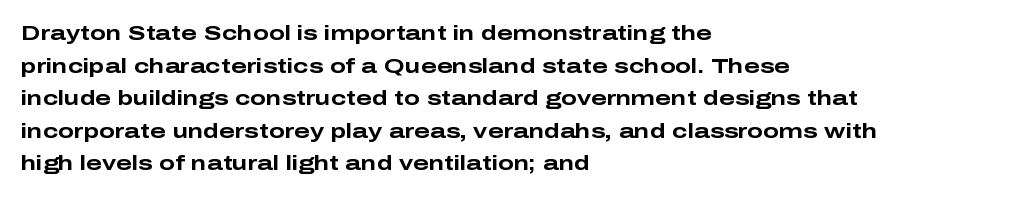
{"italic": "no", "bold": "yes", "underline": "no", "align": "left", "line_spacing": "normal", "line_spacing_ratio": 1.55, "letter_spacing": "normal", "letter_spacing_em": 0.0, "glyph_px": 21}
